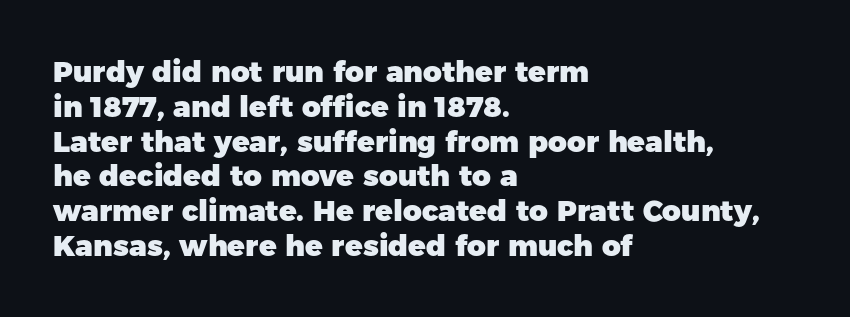
{"serif": "no", "italic": "no", "bold": "yes", "weight": "heavy", "width": "normal", "stroke_contrast": "low", "x_height": "medium", "monospaced": "no", "underline": "no", "align": "left", "line_spacing_ratio": 1.2, "letter_spacing": "normal", "letter_spacing_em": 0.0, "glyph_px": 29}
